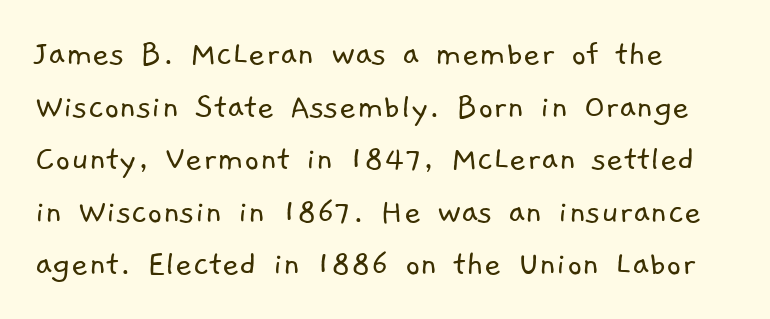
Q: Is the text bold? A: No.
Q: Is the typeface a serif or a sans-serif typeface? A: Sans-serif.
Q: Is the text underlined? A: No.
Q: How is the paragraph aligned? A: Left-aligned.
Q: Is the spacing between letters normal or unusually wide? A: Normal.
Q: Is the spacing between lines tight, normal or loose? A: Normal.
Q: Width (condensed, normal, or wide)? A: Normal.
Q: Stroke contrast? A: Low.
Q: x-height? A: Medium.
Q: Monospaced? A: No.
